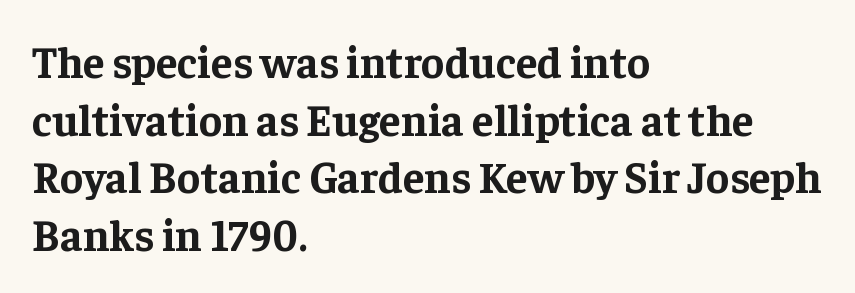
The image shows 44 px bold serif type, upright; set left-aligned, normal line spacing (1.31x), normal letter spacing, not underlined; low stroke contrast and a medium x-height.
